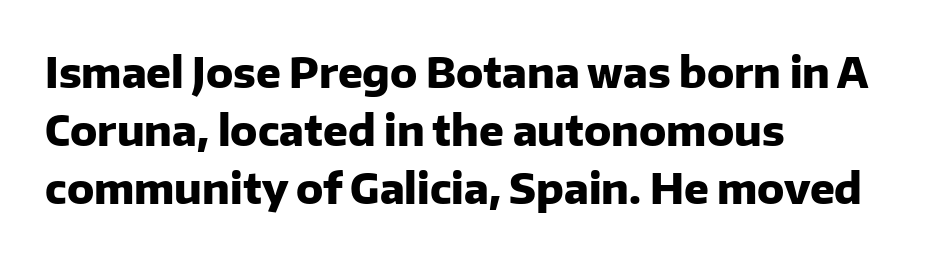
Q: Is the text bold? A: Yes.
Q: Is the text italic (slanted)? A: No, it is upright.
Q: Is the typeface a serif or a sans-serif typeface? A: Sans-serif.
Q: Is the text underlined? A: No.
Q: How is the paragraph aligned? A: Left-aligned.
Q: Is the spacing between letters normal or unusually wide? A: Normal.
Q: Is the spacing between lines tight, normal or loose? A: Normal.
Q: Width (condensed, normal, or wide)? A: Normal.
Q: Stroke contrast? A: Low.
Q: x-height? A: Medium.
Q: Monospaced? A: No.
